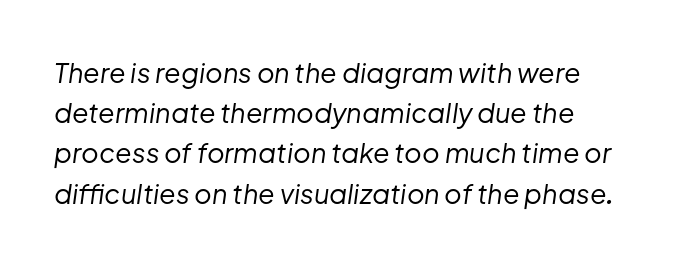
{"italic": "yes", "lean": "right", "slant_degrees": 8, "bold": "no", "underline": "no", "line_spacing": "normal", "line_spacing_ratio": 1.49, "letter_spacing": "normal", "letter_spacing_em": 0.0, "glyph_px": 27}
